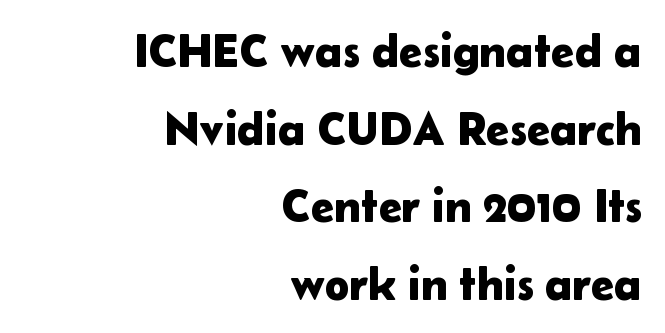
The lines in this sample share a right terminus and differ only in where they begin. Vertically, the passage feels balanced, rows spaced as you'd expect. The gaps between neighbouring characters are ordinary and unremarkable. The glyphs are unaccompanied by any horizontal stroke below them. Observe the absence of serifs on each vertical stroke in this sample. The letters advance in unequal steps, a hallmark of proportional type.
